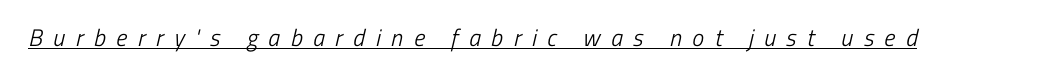
Glyph-to-glyph distance is far greater than everyday printed text. On a weight scale, this lands at 450 or below. Caption: lettering with a line underneath.
